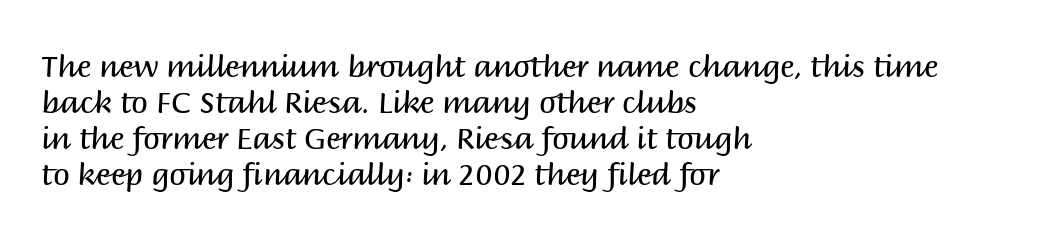
The image shows 30 px regular-weight sans-serif type; set left-aligned, line spacing 1.2x, normal letter spacing, not underlined; medium stroke contrast and a large x-height.
